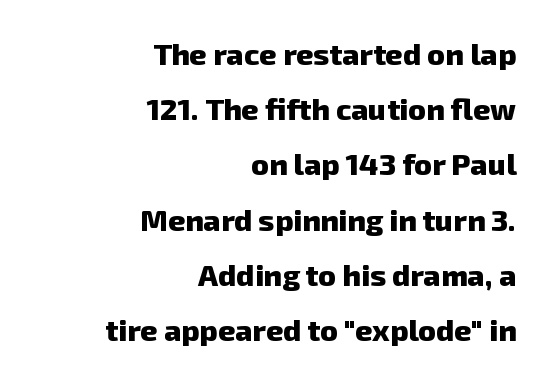
A typesetter would call this proportional, since set widths differ per character. Look at the stroke-to-counter ratio: heavy, a bold. Is the letter spacing exaggerated? No — it looks like the ordinary default. The words here are not underlined. Nope, no serifs anywhere on these letters.
